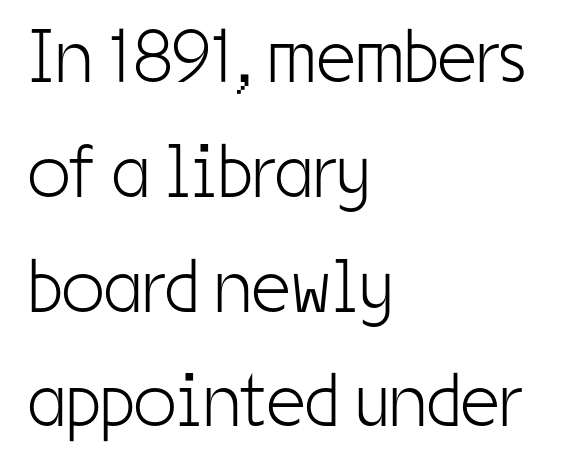
Q: Is the text bold? A: No.
Q: Is the text italic (slanted)? A: No, it is upright.
Q: Is the typeface a serif or a sans-serif typeface? A: Sans-serif.
Q: Is the text underlined? A: No.
Q: How is the paragraph aligned? A: Left-aligned.
Q: Is the spacing between letters normal or unusually wide? A: Normal.
Q: Is the spacing between lines tight, normal or loose? A: Normal.
Q: Width (condensed, normal, or wide)? A: Condensed.
Q: Stroke contrast? A: Low.
Q: x-height? A: Medium.
Q: Monospaced? A: No.
